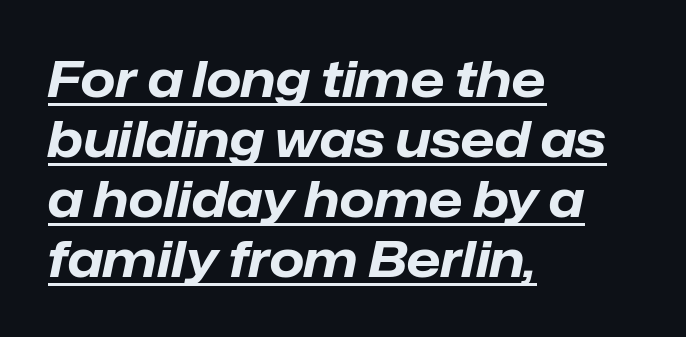
{"italic": "yes", "lean": "right", "slant_degrees": 12, "bold": "yes", "weight": "bold", "width": "normal", "stroke_contrast": "low", "x_height": "medium", "monospaced": "no", "underline": "yes", "align": "left", "line_spacing_ratio": 1.2, "letter_spacing": "normal", "letter_spacing_em": 0.0, "glyph_px": 50}
